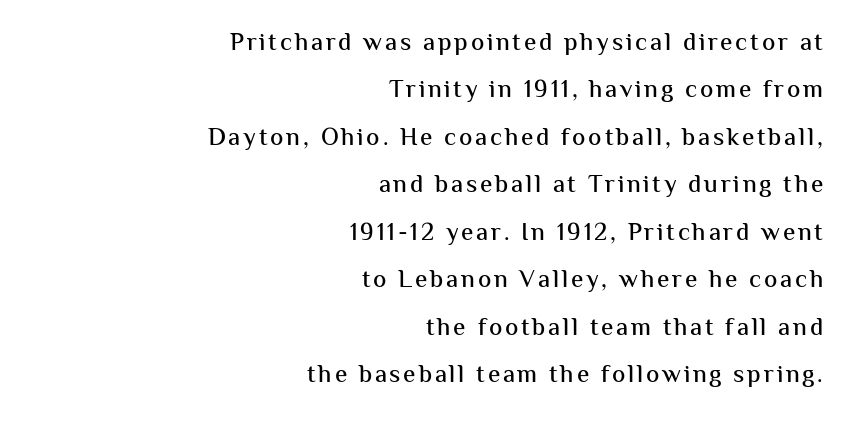
Honestly, the rows look like they've been pulled way apart. Which margin do the lines hug? The right one — the left edge is uneven. The baseline area is clear. Italic: no, the glyphs are upright roman.
